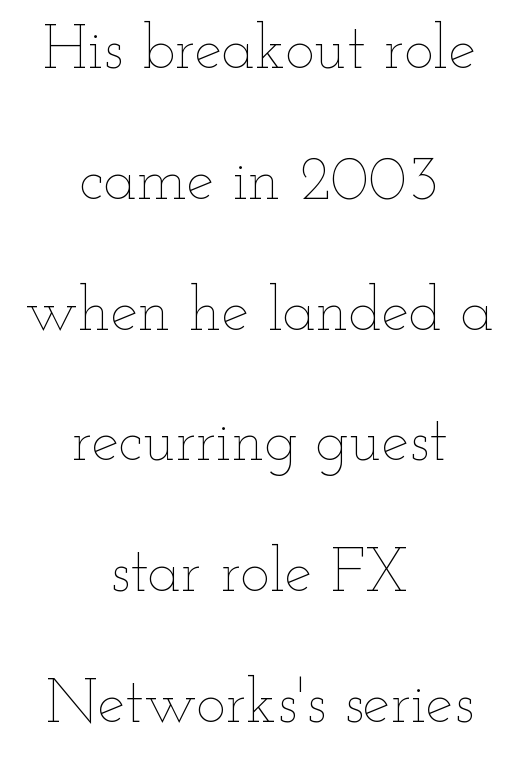
{"italic": "no", "bold": "no", "weight": "thin", "width": "wide", "stroke_contrast": "low", "x_height": "small", "monospaced": "no", "underline": "no", "align": "center", "line_spacing": "loose", "line_spacing_ratio": 2.11, "letter_spacing": "normal", "letter_spacing_em": 0.0, "glyph_px": 62}
